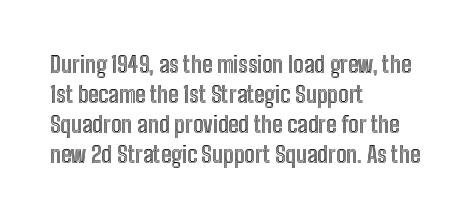
{"italic": "no", "underline": "no", "align": "left", "line_spacing": "normal", "line_spacing_ratio": 1.3, "letter_spacing": "normal", "letter_spacing_em": 0.0, "glyph_px": 23}
